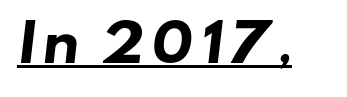
{"serif": "no", "bold": "yes", "weight": "heavy", "width": "wide", "stroke_contrast": "low", "x_height": "small", "monospaced": "no", "underline": "yes", "glyph_px": 50}
